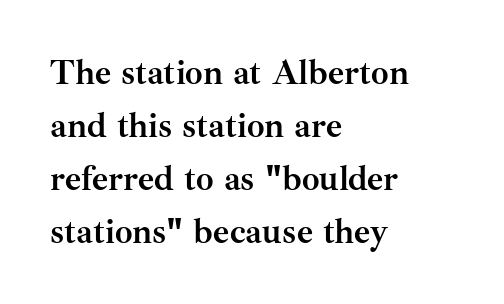
The image shows 35 px semibold serif type, upright; set left-aligned, normal line spacing (1.51x), normal letter spacing, not underlined; medium stroke contrast and a small x-height.
